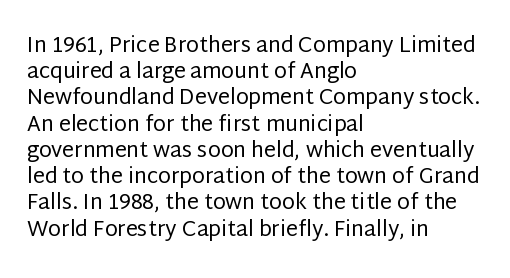
The image shows 21 px text type, upright; set left-aligned, normal line spacing (1.25x), normal letter spacing, not underlined.
